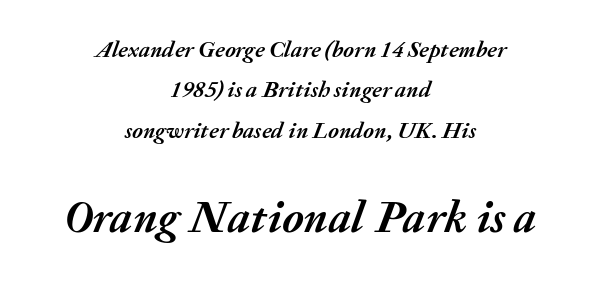
{"italic": "yes", "lean": "right", "slant_degrees": 20, "bold": "yes", "weight": "semibold", "width": "normal", "stroke_contrast": "medium", "x_height": "medium", "monospaced": "no", "underline": "no", "align": "center", "line_spacing_ratio": 1.76, "letter_spacing": "normal", "letter_spacing_em": 0.0, "larger_block": "second", "size_ratio": 2.0, "glyph_px": 46}
